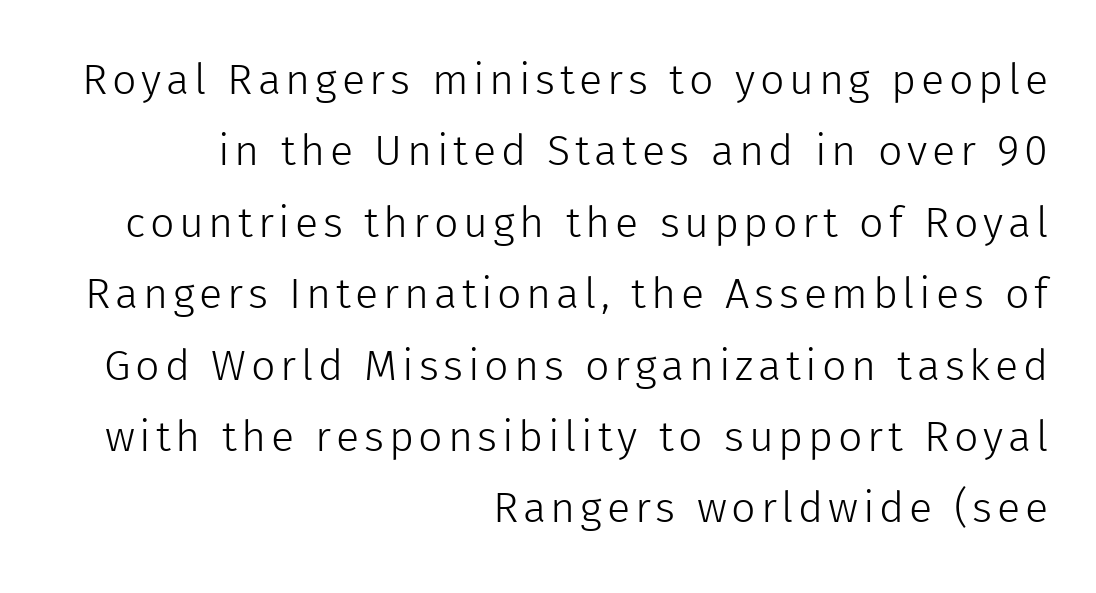
Q: Is the text bold? A: No.
Q: Is the text italic (slanted)? A: No, it is upright.
Q: Is the typeface a serif or a sans-serif typeface? A: Sans-serif.
Q: Is the text underlined? A: No.
Q: How is the paragraph aligned? A: Right-aligned.
Q: Is the spacing between lines tight, normal or loose? A: Normal.
Q: Width (condensed, normal, or wide)? A: Normal.
Q: x-height? A: Medium.
Q: Monospaced? A: No.
